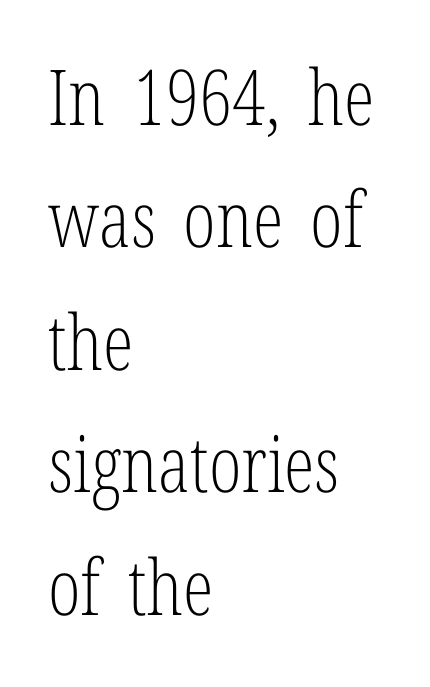
{"serif": "yes", "italic": "no", "bold": "no", "weight": "light", "width": "condensed", "stroke_contrast": "low", "x_height": "medium", "monospaced": "no", "underline": "no", "align": "left", "line_spacing": "normal", "line_spacing_ratio": 1.59, "letter_spacing": "normal", "letter_spacing_em": 0.0, "glyph_px": 77}
